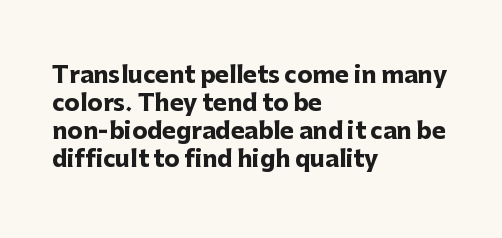
Look at the stroke-to-counter ratio: heavy, a bold. Ordinary non-slanted type is in use. The baseline area is clear. The setting favours the left margin, as ordinary paragraphs usually do. Look at the tracking — it's just the regular setting, nothing added.
